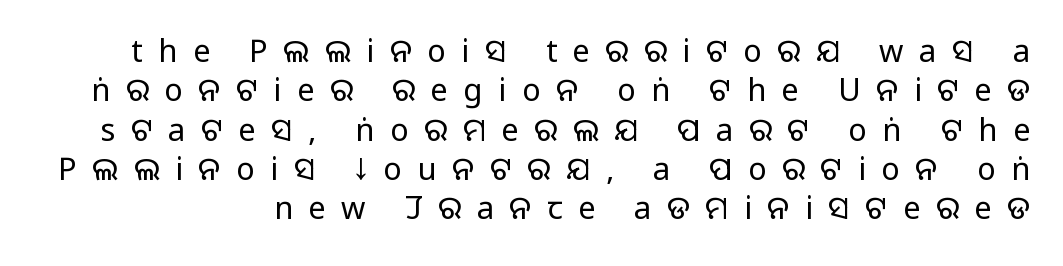
Q: Is the text bold? A: No.
Q: Is the text italic (slanted)? A: No, it is upright.
Q: Is the typeface a serif or a sans-serif typeface? A: Sans-serif.
Q: Is the text underlined? A: No.
Q: Is the spacing between letters normal or unusually wide? A: Unusually wide.
Q: Is the spacing between lines tight, normal or loose? A: Normal.
Q: Width (condensed, normal, or wide)? A: Normal.
Q: Stroke contrast? A: Low.
Q: x-height? A: Large.
Q: Monospaced? A: No.
